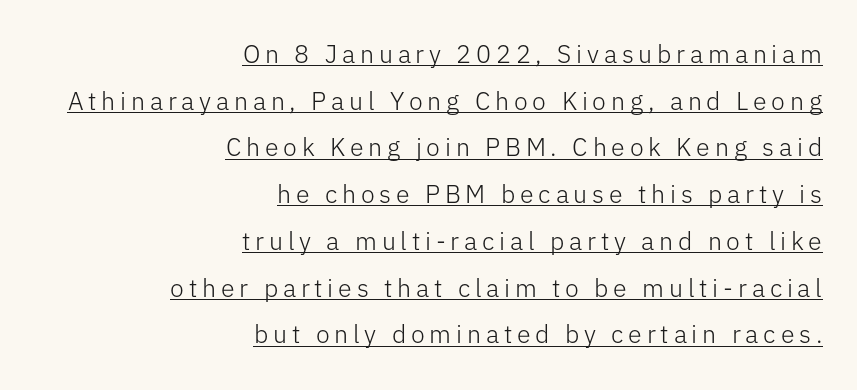
The image shows 25 px text type, upright; set right-aligned, line spacing 1.87x, underlined.
